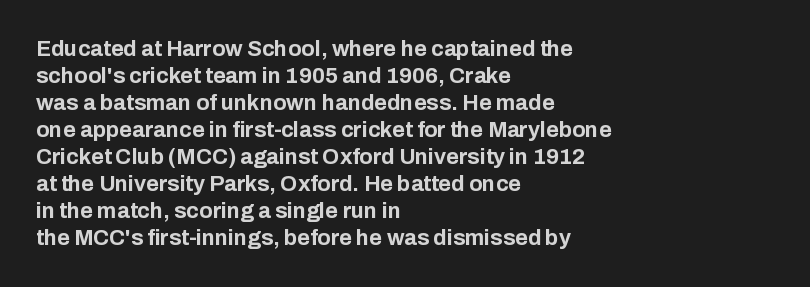
Q: Is the text bold? A: Yes.
Q: Is the text italic (slanted)? A: No, it is upright.
Q: Is the text underlined? A: No.
Q: How is the paragraph aligned? A: Left-aligned.
Q: Is the spacing between letters normal or unusually wide? A: Normal.
